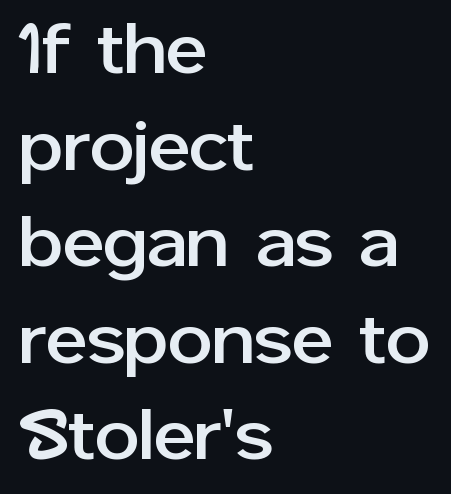
Q: Is the text italic (slanted)? A: No, it is upright.
Q: Is the typeface a serif or a sans-serif typeface? A: Sans-serif.
Q: Is the text underlined? A: No.
Q: How is the paragraph aligned? A: Left-aligned.
Q: Is the spacing between letters normal or unusually wide? A: Normal.
Q: Is the spacing between lines tight, normal or loose? A: Normal.
Q: Width (condensed, normal, or wide)? A: Normal.
Q: Stroke contrast? A: Low.
Q: x-height? A: Medium.
Q: Monospaced? A: No.
